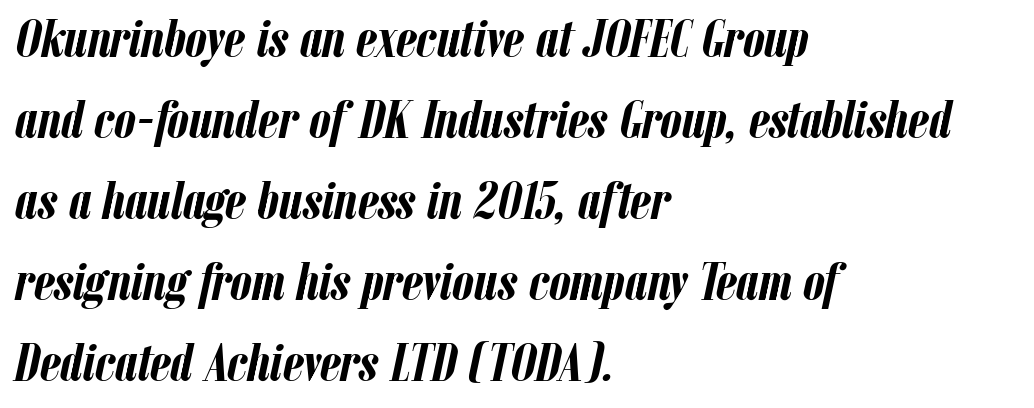
Q: Is the text bold? A: Yes.
Q: Is the text italic (slanted)? A: Yes, it leans right by about 12 degrees.
Q: Is the text underlined? A: No.
Q: How is the paragraph aligned? A: Left-aligned.
Q: Is the spacing between letters normal or unusually wide? A: Normal.
Q: Is the spacing between lines tight, normal or loose? A: Normal.
Q: Width (condensed, normal, or wide)? A: Condensed.
Q: Stroke contrast? A: Low.
Q: x-height? A: Medium.
Q: Monospaced? A: No.
